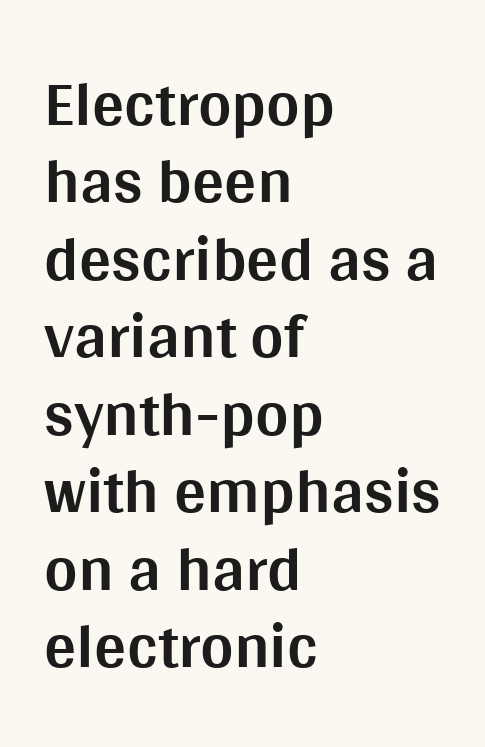
Q: Is the text bold? A: Yes.
Q: Is the text italic (slanted)? A: No, it is upright.
Q: Is the typeface a serif or a sans-serif typeface? A: Sans-serif.
Q: Is the text underlined? A: No.
Q: How is the paragraph aligned? A: Left-aligned.
Q: Is the spacing between letters normal or unusually wide? A: Normal.
Q: Width (condensed, normal, or wide)? A: Normal.
Q: Stroke contrast? A: Medium.
Q: x-height? A: Large.
Q: Monospaced? A: No.
